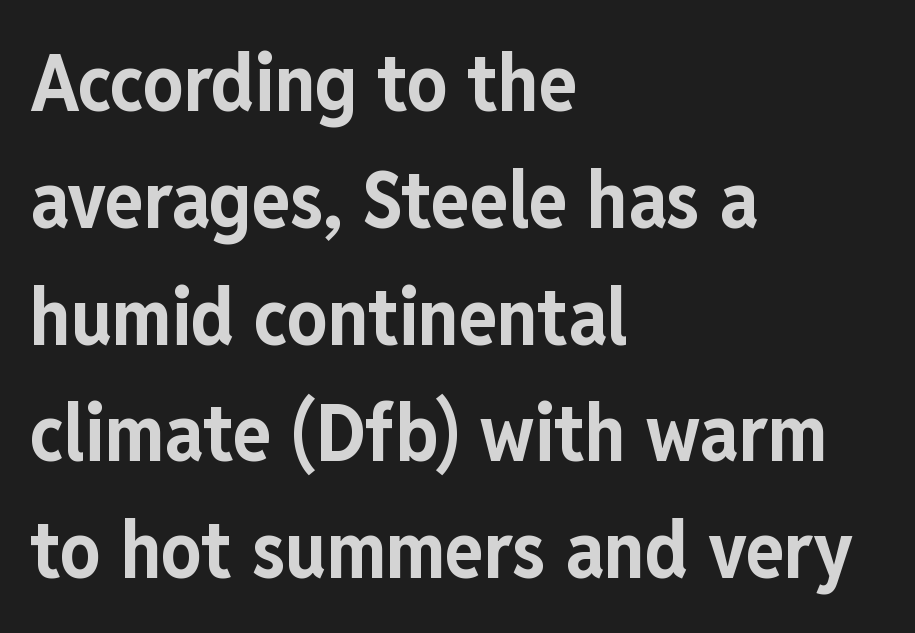
The image shows 80 px bold, condensed sans-serif type, upright; set left-aligned, normal line spacing (1.46x), normal letter spacing, not underlined; low stroke contrast and a medium x-height.
